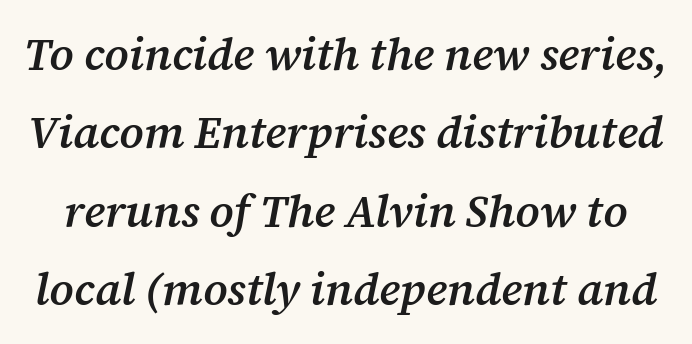
Q: Is the text bold? A: Semi-bold.
Q: Is the text italic (slanted)? A: Yes, it leans right by about 12 degrees.
Q: Is the typeface a serif or a sans-serif typeface? A: Serif.
Q: Is the text underlined? A: No.
Q: Is the spacing between letters normal or unusually wide? A: Normal.
Q: Width (condensed, normal, or wide)? A: Normal.
Q: Stroke contrast? A: Medium.
Q: x-height? A: Medium.
Q: Monospaced? A: No.
